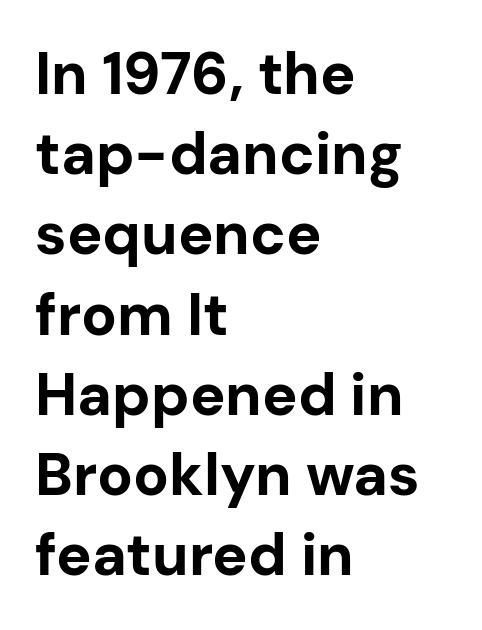
The glyphs have the mass of a bold cut. In CSS terms this would be text-align: left. Are there feet on the stems? There aren't — it's a sans. Spacing between characters is what you'd get straight out of the box. Any mark beneath the type? The region is blank.
